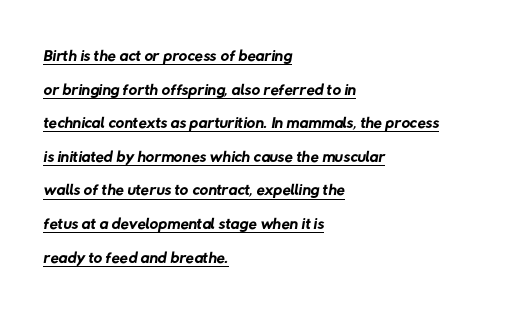
The image shows 24 px text type; set left-aligned, normal line spacing (1.4x), normal letter spacing, underlined.
